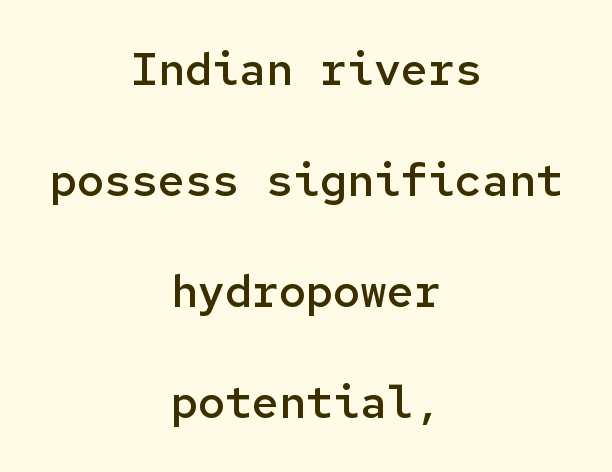
Q: Is the text bold? A: Semi-bold.
Q: Is the text italic (slanted)? A: No, it is upright.
Q: Is the typeface a serif or a sans-serif typeface? A: Sans-serif.
Q: Is the text underlined? A: No.
Q: How is the paragraph aligned? A: Centered.
Q: Is the spacing between letters normal or unusually wide? A: Normal.
Q: Is the spacing between lines tight, normal or loose? A: Loose.
Q: Width (condensed, normal, or wide)? A: Normal.
Q: Stroke contrast? A: Low.
Q: x-height? A: Medium.
Q: Monospaced? A: Yes.
